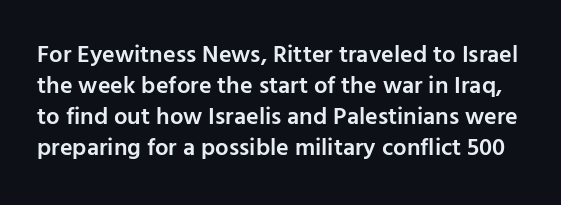
The image shows 24 px text type, upright; set normal line spacing (1.29x), normal letter spacing, not underlined.
